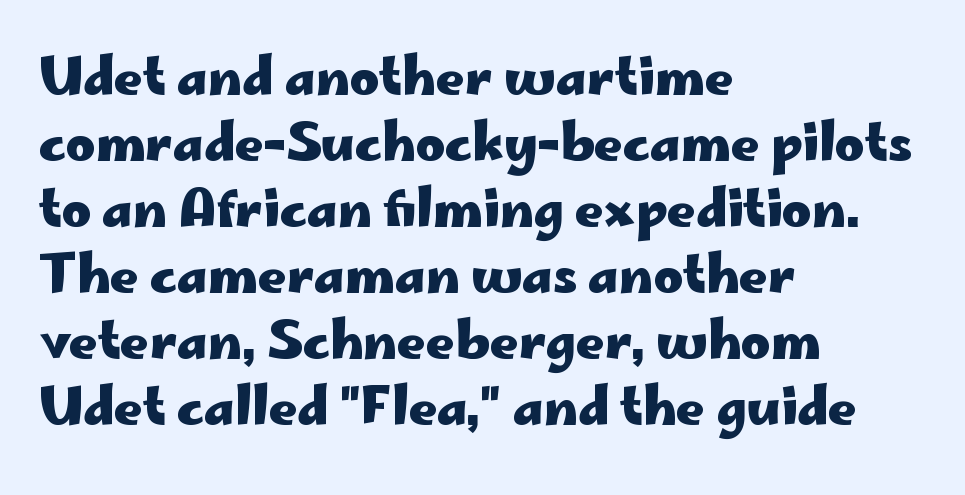
{"serif": "no", "italic": "no", "bold": "yes", "weight": "heavy", "width": "wide", "stroke_contrast": "low", "x_height": "small", "monospaced": "no", "underline": "no", "align": "left", "line_spacing": "normal", "line_spacing_ratio": 1.32, "letter_spacing": "normal", "letter_spacing_em": 0.0, "glyph_px": 50}
